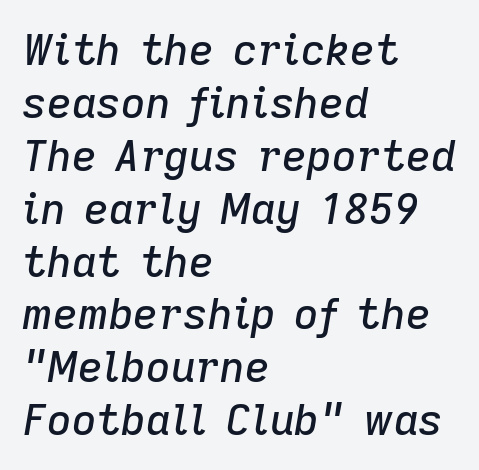
The image shows 43 px text type, italic (leaning right); set left-aligned, line spacing 1.23x, normal letter spacing, not underlined; low stroke contrast and a medium x-height.
